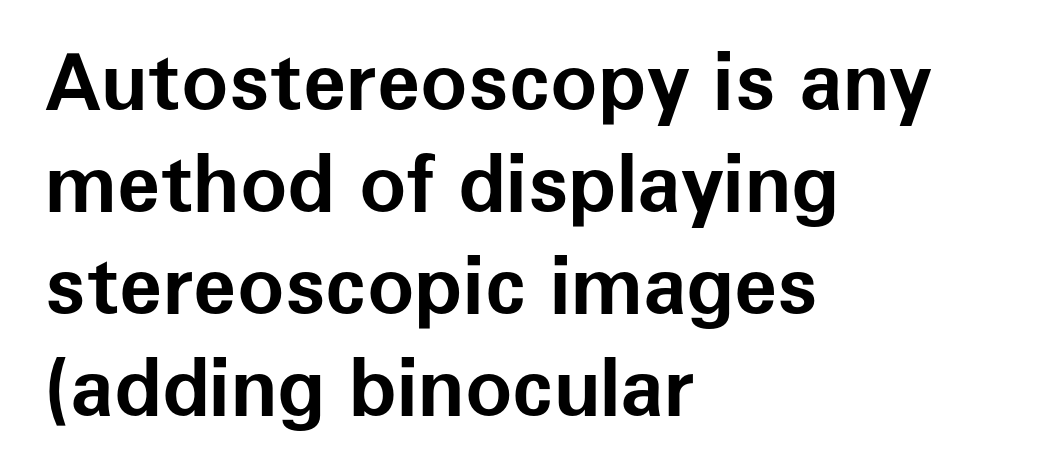
The image shows 79 px bold sans-serif type, upright; set left-aligned, normal line spacing (1.29x), normal letter spacing, not underlined; low stroke contrast and a medium x-height.
